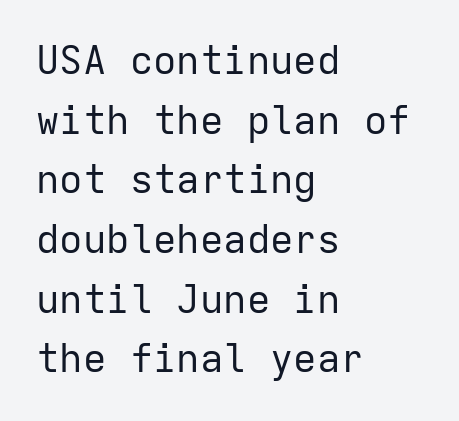
All the whitespace from short lines collects on the right. Each letter, wide or thin by design, is forced into the same width here. Does the type have serifs? No, each stem ends abruptly. Plain, unruled lines of type. Weight class: somewhere from thin through regular. A typesetter would call this zero additional tracking.
